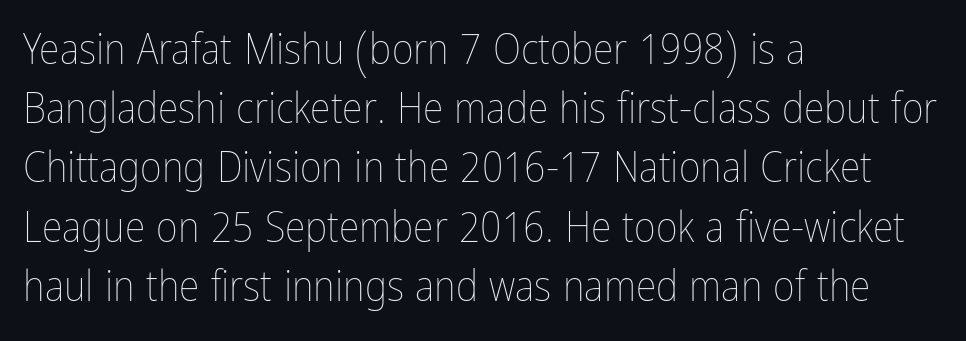
{"italic": "no", "bold": "no", "weight": "thin", "width": "condensed", "stroke_contrast": "low", "x_height": "medium", "monospaced": "no", "underline": "no", "align": "left", "line_spacing": "normal", "line_spacing_ratio": 1.41, "letter_spacing": "normal", "letter_spacing_em": 0.0, "glyph_px": 42}
